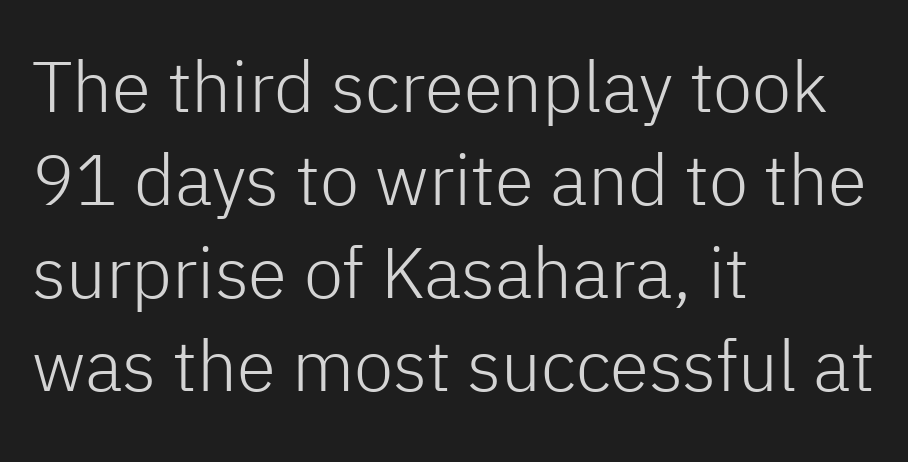
Q: Is the text bold? A: No.
Q: Is the text italic (slanted)? A: No, it is upright.
Q: Is the typeface a serif or a sans-serif typeface? A: Sans-serif.
Q: Is the text underlined? A: No.
Q: How is the paragraph aligned? A: Left-aligned.
Q: Is the spacing between letters normal or unusually wide? A: Normal.
Q: Is the spacing between lines tight, normal or loose? A: Normal.
Q: Width (condensed, normal, or wide)? A: Normal.
Q: Stroke contrast? A: Low.
Q: x-height? A: Medium.
Q: Monospaced? A: No.
